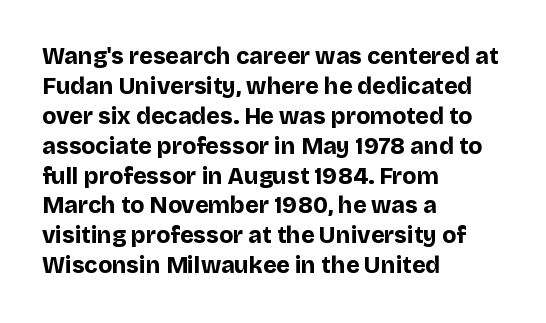
The image shows 23 px bold type, upright; set left-aligned, normal line spacing (1.3x), normal letter spacing, not underlined.
